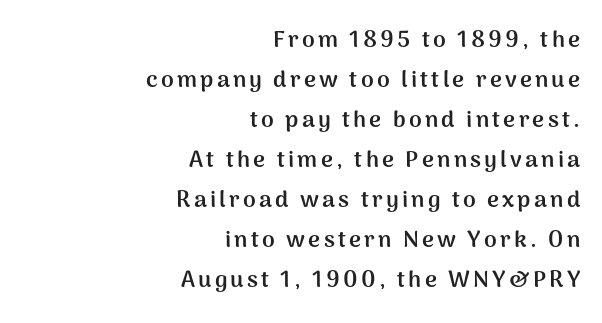
Q: Is the text bold? A: Yes.
Q: Is the text italic (slanted)? A: No, it is upright.
Q: Is the text underlined? A: No.
Q: How is the paragraph aligned? A: Right-aligned.
